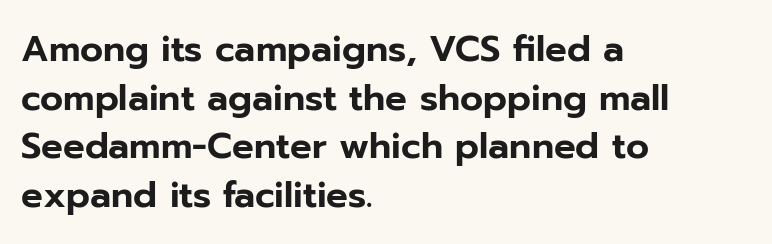
The image shows 36 px sans-serif type, upright; set left-aligned, normal line spacing (1.35x), normal letter spacing, not underlined; low stroke contrast and a medium x-height.
